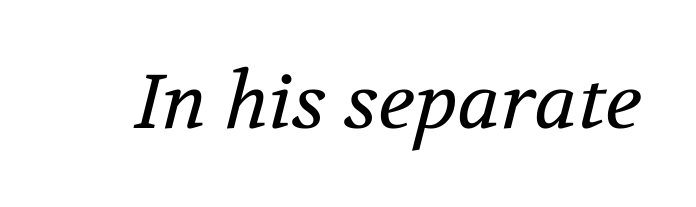
Q: Is the text bold? A: No.
Q: Is the text italic (slanted)? A: Yes, it leans right by about 12 degrees.
Q: Is the typeface a serif or a sans-serif typeface? A: Serif.
Q: Is the text underlined? A: No.
Q: Is the spacing between letters normal or unusually wide? A: Normal.
Q: Width (condensed, normal, or wide)? A: Normal.
Q: Stroke contrast? A: Medium.
Q: x-height? A: Medium.
Q: Monospaced? A: No.
